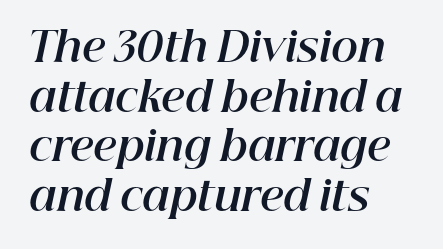
{"italic": "yes", "lean": "right", "slant_degrees": 12, "bold": "yes", "weight": "bold", "width": "normal", "stroke_contrast": "high", "x_height": "medium", "monospaced": "no", "underline": "no", "align": "left", "line_spacing_ratio": 1.21, "letter_spacing": "normal", "letter_spacing_em": 0.0, "glyph_px": 41}
